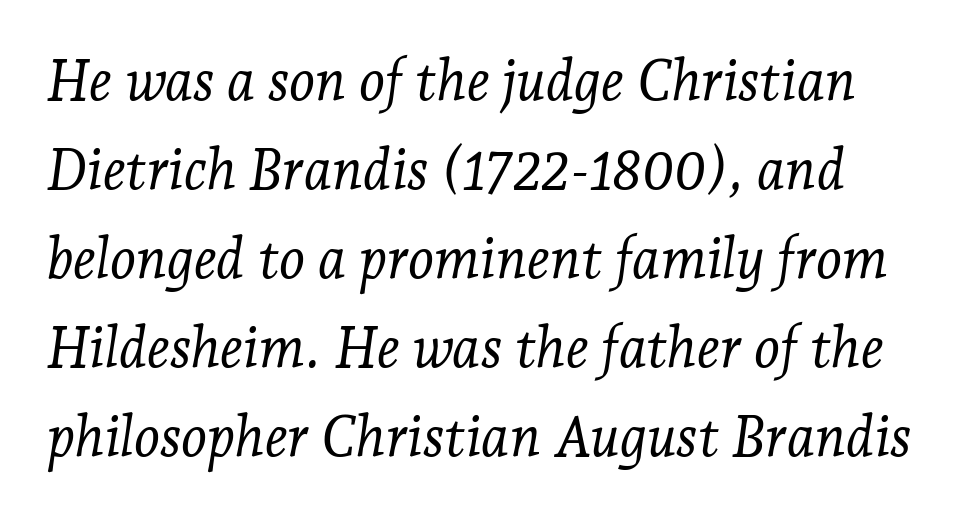
{"serif": "yes", "italic": "yes", "lean": "right", "slant_degrees": 7, "bold": "no", "weight": "light", "width": "normal", "stroke_contrast": "low", "x_height": "medium", "monospaced": "no", "underline": "no", "line_spacing": "normal", "line_spacing_ratio": 1.59, "letter_spacing": "normal", "letter_spacing_em": 0.0, "glyph_px": 56}
